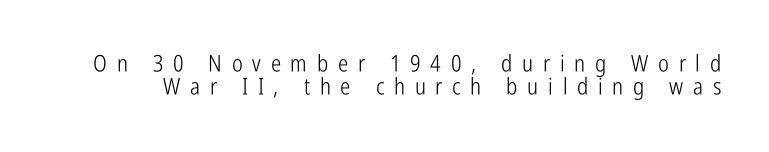
Students, note that the glyphs here are deliberately spaced far apart. Reading down the column, the eye jumps only a short way to each next line. Any mark beneath the type? The region is blank. Italic? Not at all — the glyphs are vertical. Weight: regular or lighter.
